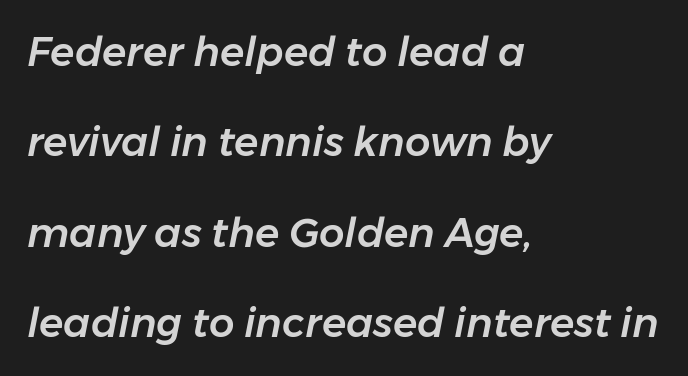
The image shows 40 px text type, italic (leaning right); set left-aligned, loose line spacing (2.26x), normal letter spacing, not underlined; low stroke contrast and a medium x-height.
